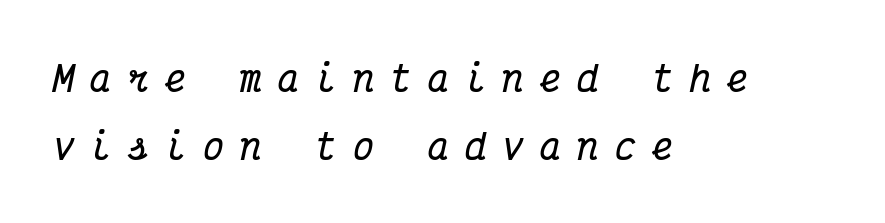
Q: Is the text bold? A: Yes.
Q: Is the text italic (slanted)? A: Yes, it leans right by about 12 degrees.
Q: Is the typeface a serif or a sans-serif typeface? A: Serif.
Q: Is the text underlined? A: No.
Q: How is the paragraph aligned? A: Left-aligned.
Q: Is the spacing between letters normal or unusually wide? A: Unusually wide.
Q: Is the spacing between lines tight, normal or loose? A: Loose.
Q: Width (condensed, normal, or wide)? A: Condensed.
Q: Stroke contrast? A: Medium.
Q: x-height? A: Medium.
Q: Monospaced? A: Yes.
